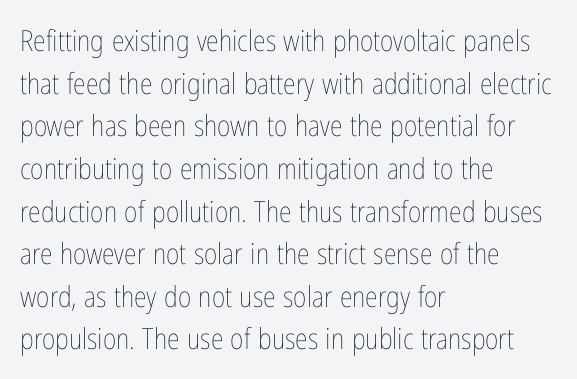
Does the leading feel generous? No, just average. Just letters on the line, the space beneath them empty. The font's upright variant was chosen for this text. Do the characters align in a grid? No, the font is proportional.
